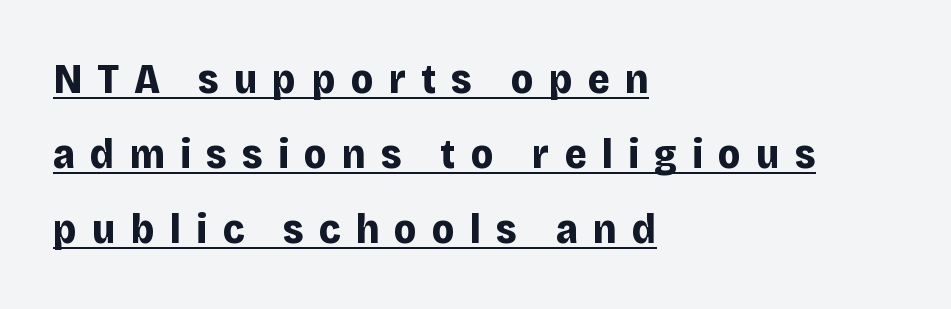
The image shows 42 px bold sans-serif type, upright; set left-aligned, line spacing 1.79x, unusually wide letter spacing (+0.36 em), underlined; low stroke contrast and a large x-height.
